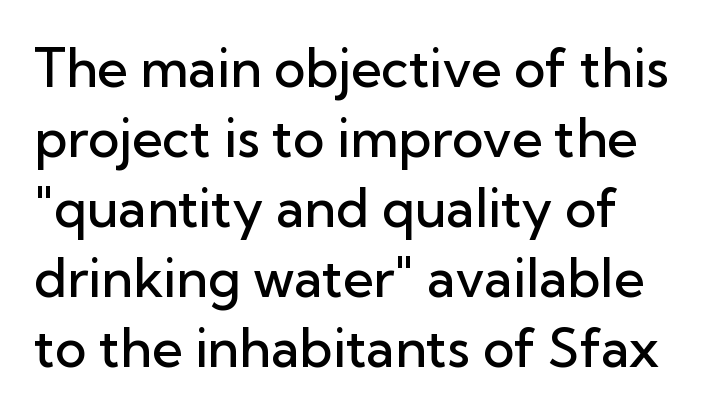
Check the space under the baseline: it is left empty. You can tell from the bare stems that sans-serif type was used. The face used here is rendered with its standard letterfit. This is the regular roman posture of the typeface.
